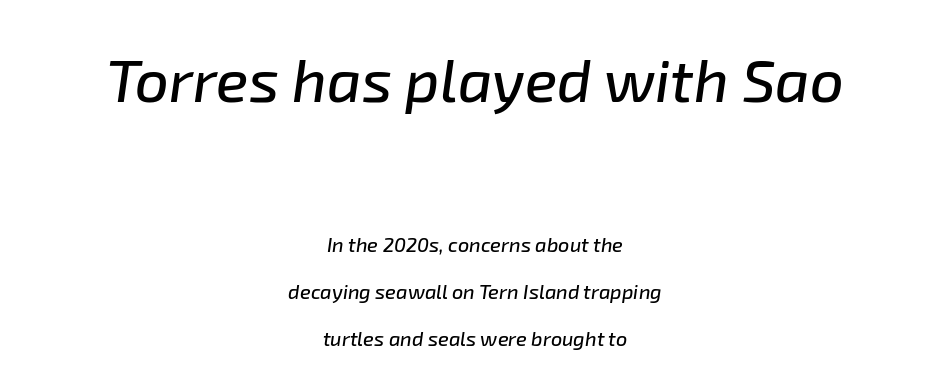
The image shows 60 px text type, italic (leaning right); set centered, loose line spacing (2.36x), normal letter spacing, not underlined; the first (top) block is 3.0x larger; low stroke contrast and a medium x-height.
